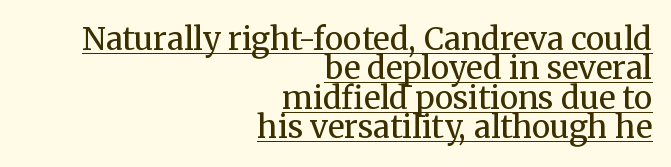
The image shows 31 px regular-weight serif type, upright; set right-aligned, tight line spacing (0.95x), normal letter spacing, underlined; medium stroke contrast and a medium x-height.
